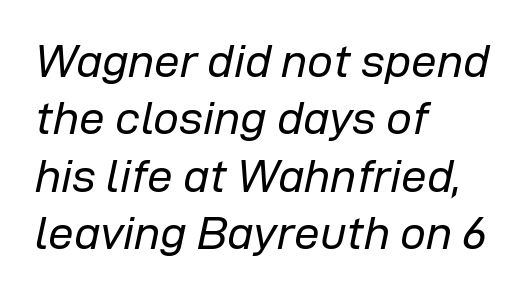
Q: Is the text bold? A: No.
Q: Is the text italic (slanted)? A: Yes, it leans right by about 12 degrees.
Q: Is the text underlined? A: No.
Q: How is the paragraph aligned? A: Left-aligned.
Q: Is the spacing between letters normal or unusually wide? A: Normal.
Q: Is the spacing between lines tight, normal or loose? A: Normal.
Q: Width (condensed, normal, or wide)? A: Normal.
Q: Stroke contrast? A: Low.
Q: x-height? A: Medium.
Q: Monospaced? A: No.
